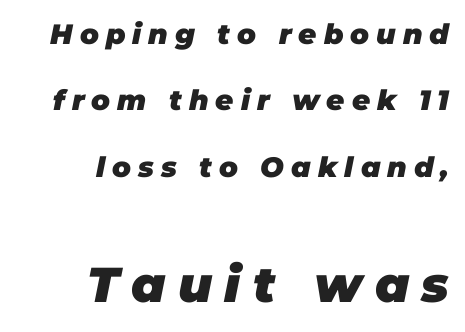
{"italic": "yes", "lean": "right", "slant_degrees": 11, "bold": "yes", "weight": "heavy", "width": "normal", "stroke_contrast": "low", "x_height": "large", "monospaced": "no", "underline": "no", "align": "right", "line_spacing": "loose", "line_spacing_ratio": 2.37, "letter_spacing": "wide", "letter_spacing_em": 0.25, "larger_block": "second", "size_ratio": 1.75, "glyph_px": 49}
